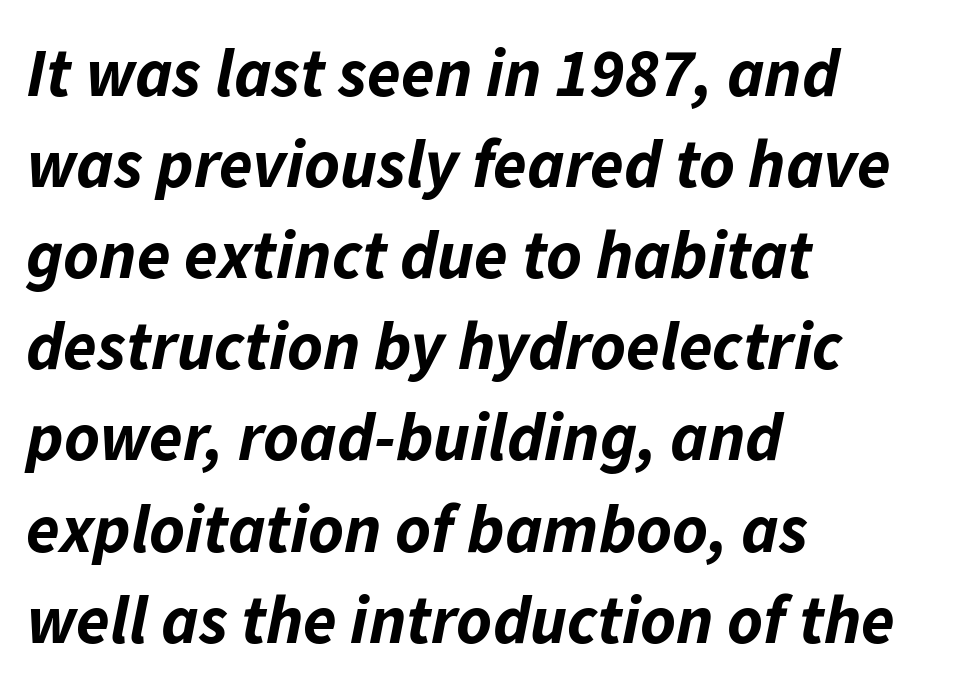
The zone under the glyphs is completely vacant. If you measured baseline to baseline, you'd find a middling distance. You can tell it's italic because the verticals aren't actually vertical. The rag falls on the right side of this text block. Glyph-to-glyph distance matches everyday printed text.
